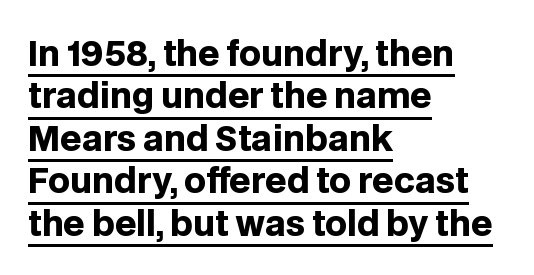
The image shows 34 px heavy sans-serif type, upright; set left-aligned, normal line spacing (1.25x), normal letter spacing, underlined; low stroke contrast and a large x-height.
